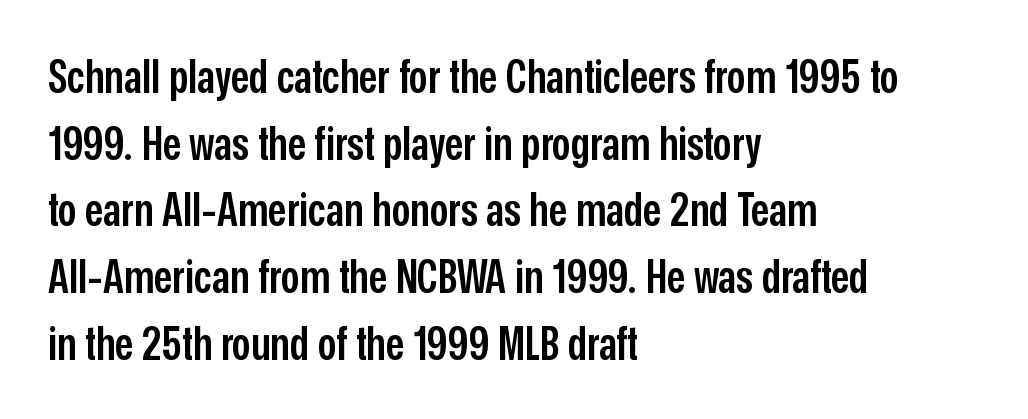
Q: Is the text bold? A: Semi-bold.
Q: Is the text italic (slanted)? A: No, it is upright.
Q: Is the typeface a serif or a sans-serif typeface? A: Sans-serif.
Q: Is the text underlined? A: No.
Q: How is the paragraph aligned? A: Left-aligned.
Q: Is the spacing between letters normal or unusually wide? A: Normal.
Q: Is the spacing between lines tight, normal or loose? A: Normal.
Q: Width (condensed, normal, or wide)? A: Condensed.
Q: Stroke contrast? A: Low.
Q: x-height? A: Medium.
Q: Monospaced? A: No.
